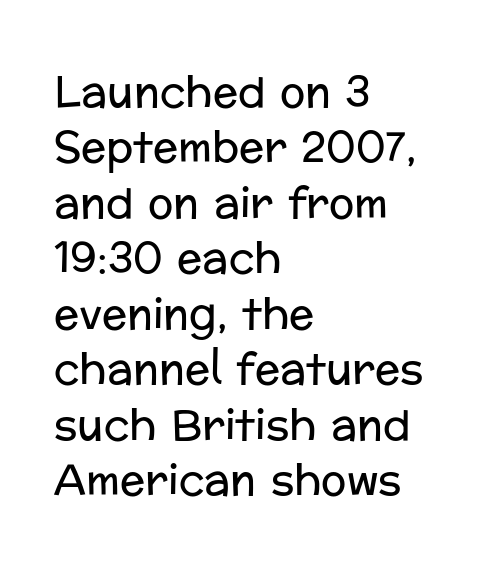
Style check: upright. Is the letter spacing exaggerated? No — it looks like the ordinary default. Decoration check: the copy has no underline. A normal amount of white space separates one row of letters from the next.
